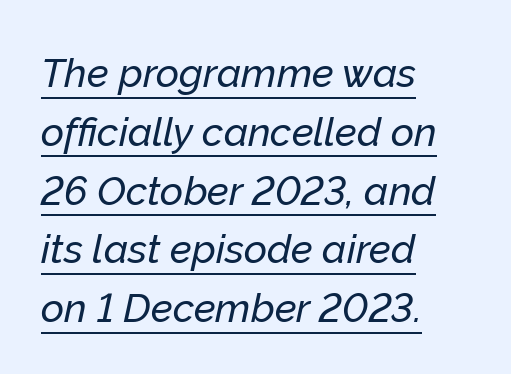
Leading matches the norm, producing a regular column. Left-aligned paragraph, ragged on the right. The rendering uses natural spacing where letterforms have individual widths. This is underlined copy, the kind a proofreader might mark for attention. Yep, that's italic — everything's leaning.
